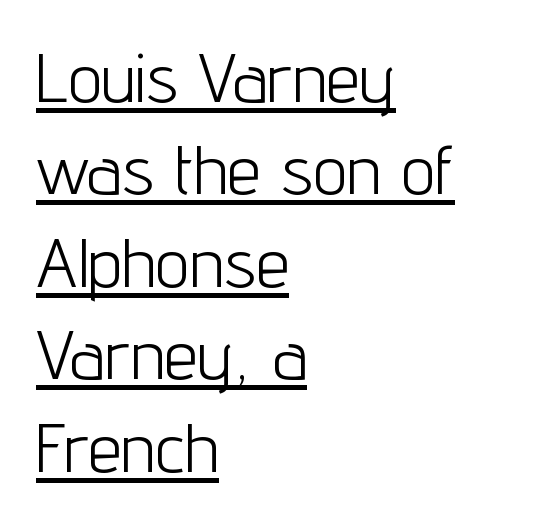
{"serif": "no", "italic": "no", "bold": "no", "weight": "light", "width": "condensed", "stroke_contrast": "low", "x_height": "medium", "monospaced": "no", "underline": "yes", "align": "left", "line_spacing": "normal", "line_spacing_ratio": 1.36, "letter_spacing": "normal", "letter_spacing_em": 0.0, "glyph_px": 68}
